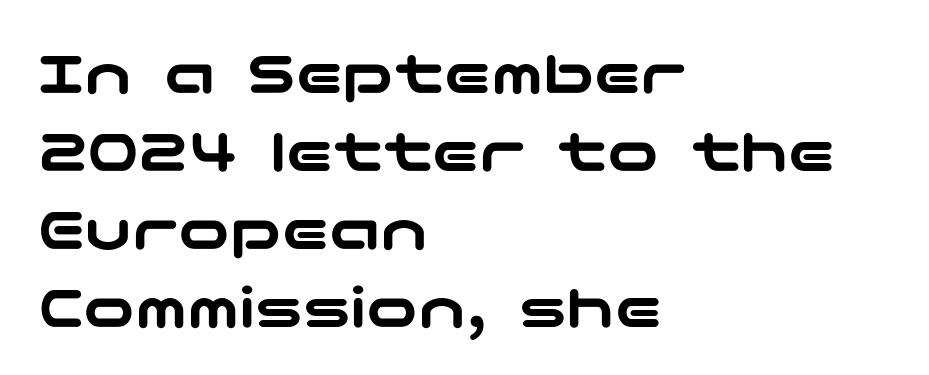
Q: Is the text italic (slanted)? A: No, it is upright.
Q: Is the typeface a serif or a sans-serif typeface? A: Sans-serif.
Q: Is the text underlined? A: No.
Q: How is the paragraph aligned? A: Left-aligned.
Q: Is the spacing between letters normal or unusually wide? A: Normal.
Q: Width (condensed, normal, or wide)? A: Wide.
Q: Stroke contrast? A: Low.
Q: x-height? A: Medium.
